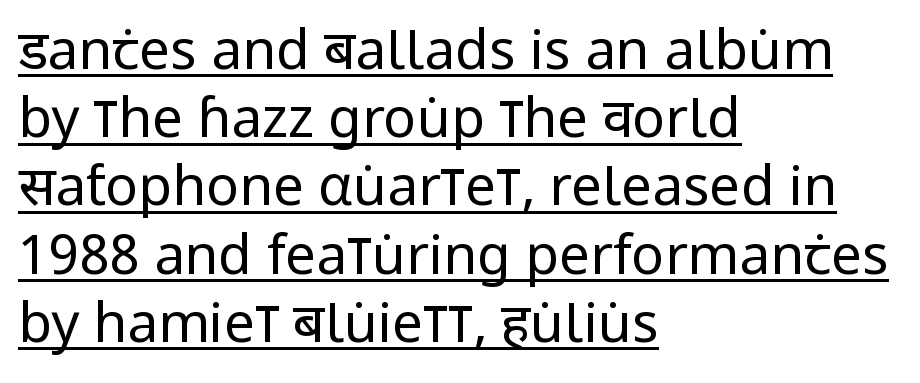
Heft: none added — not bold. Stroke terminals: plain, sans-serif. The letters advance in unequal steps, a hallmark of proportional type. Here the glyphs are tracked normally, forming tight word shapes. These lines are set flush left with a ragged right edge.
